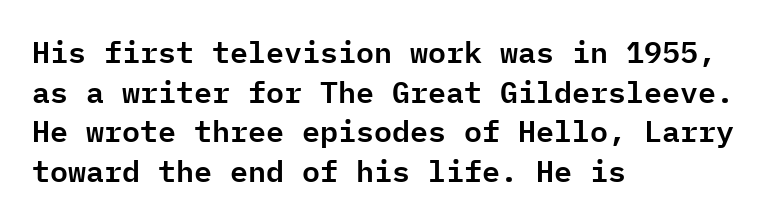
{"serif": "no", "italic": "no", "width": "normal", "stroke_contrast": "low", "x_height": "medium", "monospaced": "yes", "underline": "no", "align": "left", "line_spacing": "normal", "line_spacing_ratio": 1.32, "letter_spacing": "normal", "letter_spacing_em": 0.0, "glyph_px": 30}
